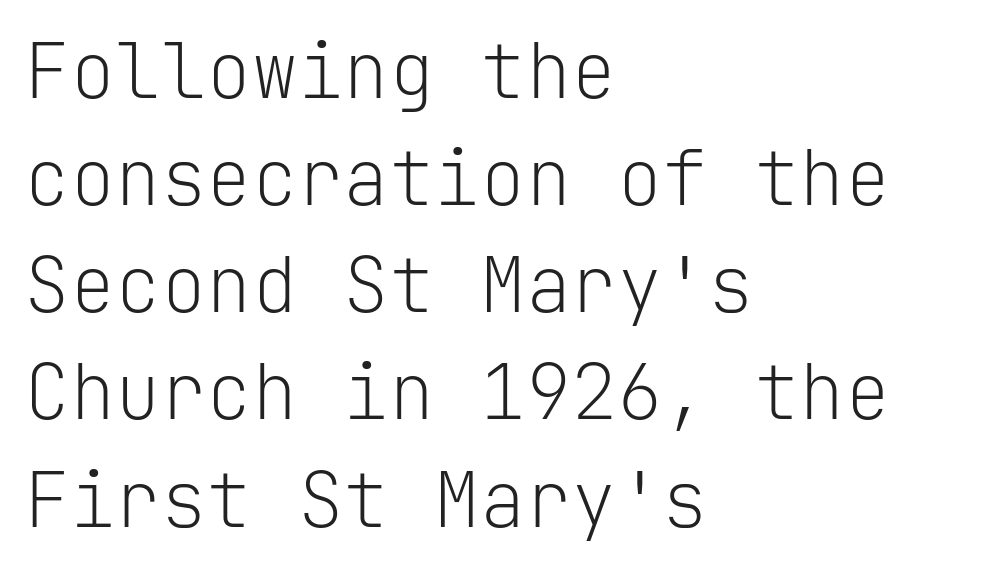
The compositor pushed each line to the left boundary. The face used here is monospaced, like something from a code editor. Stem width sits at or under what a default text font uses. Ascenders rise straight up at ninety degrees. The font family rendered here belongs to the sans-serif group. Each row of text sits above clean, open space.
